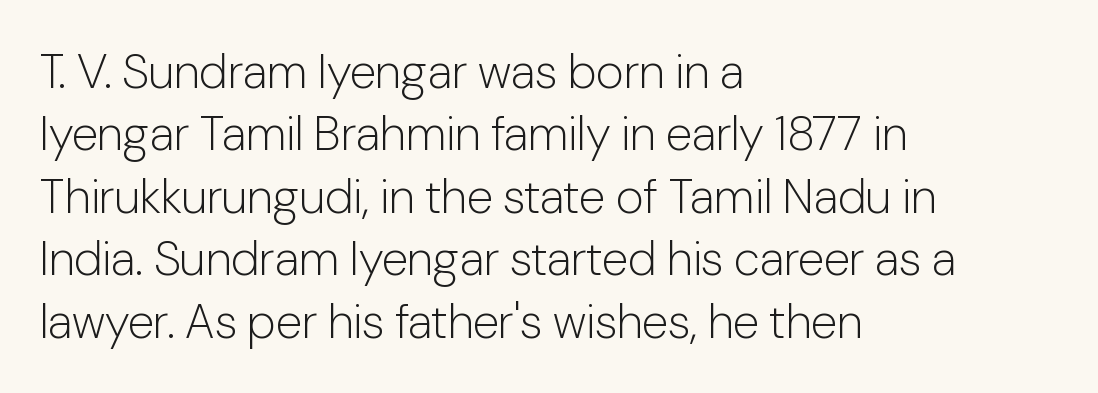
The image shows 48 px light sans-serif type, upright; set left-aligned, normal line spacing (1.3x), normal letter spacing, not underlined; low stroke contrast and a medium x-height.
